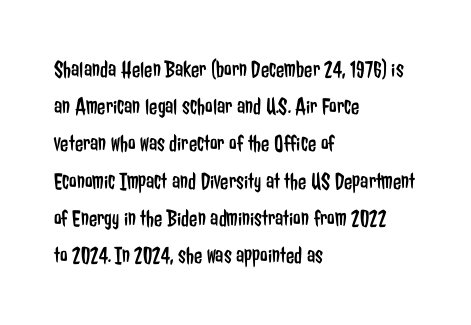
Q: Is the text bold? A: No.
Q: Is the text italic (slanted)? A: No, it is upright.
Q: Is the text underlined? A: No.
Q: How is the paragraph aligned? A: Left-aligned.
Q: Is the spacing between letters normal or unusually wide? A: Normal.
Q: Is the spacing between lines tight, normal or loose? A: Normal.
